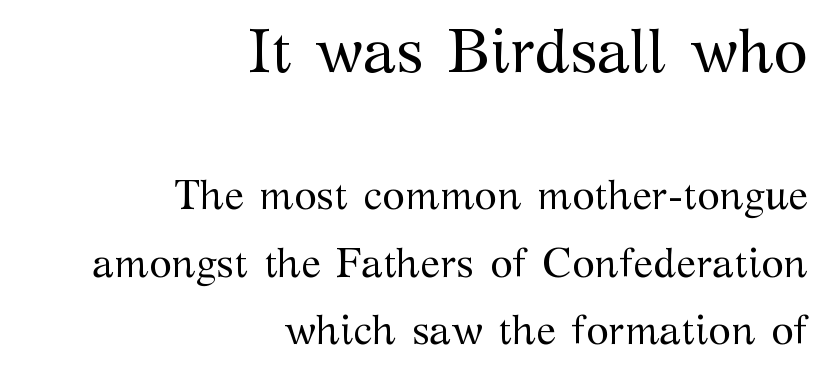
Q: Is the text bold? A: No.
Q: Is the text italic (slanted)? A: No, it is upright.
Q: Is the typeface a serif or a sans-serif typeface? A: Serif.
Q: Is the text underlined? A: No.
Q: How is the paragraph aligned? A: Right-aligned.
Q: Is the spacing between letters normal or unusually wide? A: Normal.
Q: Is the spacing between lines tight, normal or loose? A: Normal.
Q: Which block of text is set in a larger size, the first (top) or the second (bottom)? A: The first (top) one.
Q: Width (condensed, normal, or wide)? A: Normal.
Q: Stroke contrast? A: Medium.
Q: x-height? A: Medium.
Q: Monospaced? A: No.
